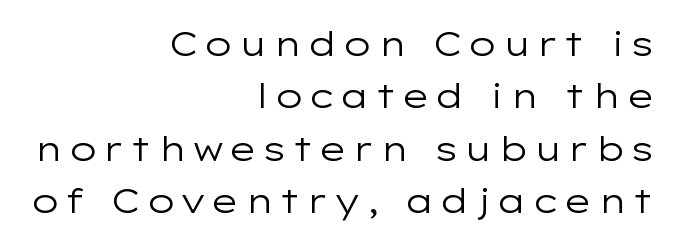
The image shows 34 px regular-weight, wide sans-serif type, upright; set right-aligned, normal line spacing (1.54x), not underlined; low stroke contrast and a medium x-height.
